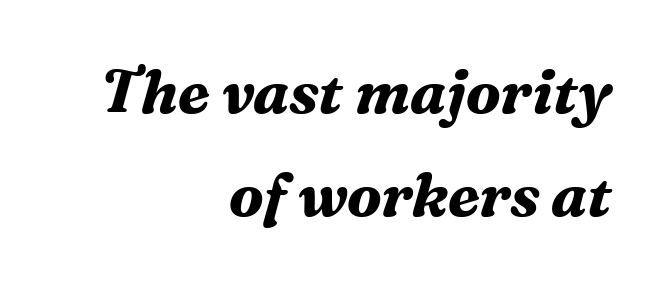
Typeset ragged left — the right edge is the straight one. Note the varied advance widths — an 'i' is clearly narrower than an 'm'. The face used here has a pronounced slope to its letters. The glyphs in this specimen are seriffed. The rendering uses a bold face; every stroke is thick and dark.
